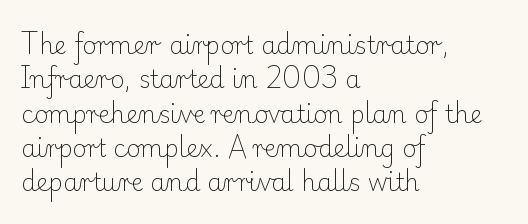
Q: Is the text bold? A: No.
Q: Is the text italic (slanted)? A: No, it is upright.
Q: Is the text underlined? A: No.
Q: How is the paragraph aligned? A: Left-aligned.
Q: Is the spacing between letters normal or unusually wide? A: Normal.
Q: Is the spacing between lines tight, normal or loose? A: Normal.
